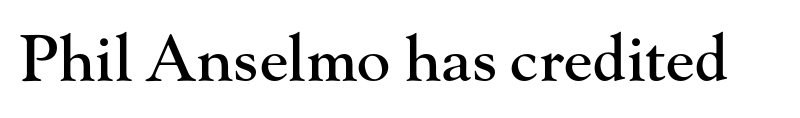
The image shows 63 px serif type, upright; set normal letter spacing, not underlined; high stroke contrast and a small x-height.
